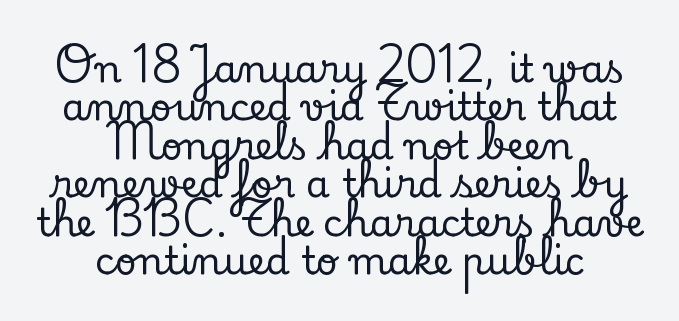
Q: Is the text italic (slanted)? A: No, it is upright.
Q: Is the typeface a serif or a sans-serif typeface? A: Serif.
Q: Is the text underlined? A: No.
Q: How is the paragraph aligned? A: Centered.
Q: Is the spacing between letters normal or unusually wide? A: Normal.
Q: Is the spacing between lines tight, normal or loose? A: Tight.
Q: Width (condensed, normal, or wide)? A: Normal.
Q: Stroke contrast? A: Low.
Q: x-height? A: Small.
Q: Monospaced? A: No.
